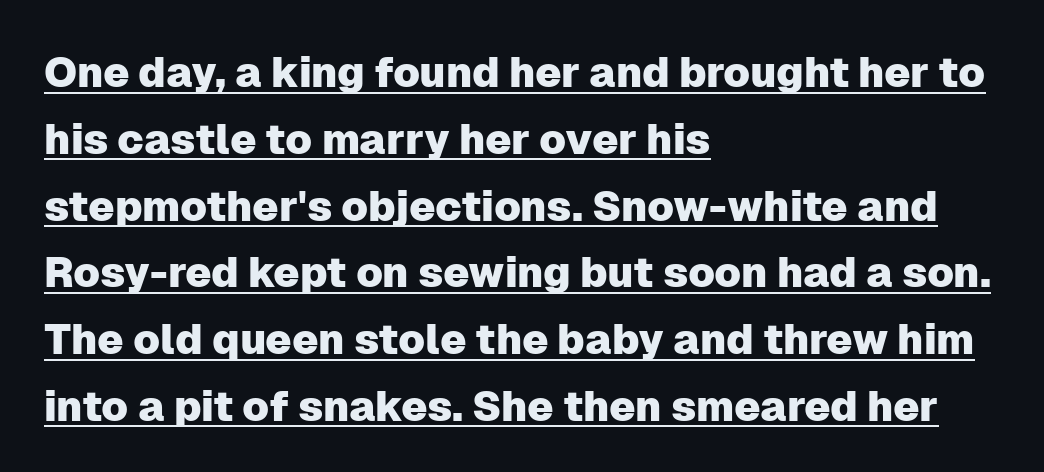
Where is the straight margin? On the left. Proportional: the letters do not fall into vertical columns. Serif or sans? Sans — the stroke terminals are bare. Notice how a bar underscores the lettering throughout. When letters stand straight like this, we call the style roman or upright.
